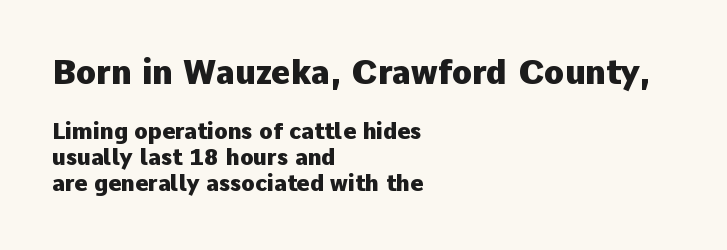
Q: Is the text bold? A: Yes.
Q: Is the text italic (slanted)? A: No, it is upright.
Q: Is the typeface a serif or a sans-serif typeface? A: Sans-serif.
Q: Is the text underlined? A: No.
Q: How is the paragraph aligned? A: Left-aligned.
Q: Is the spacing between letters normal or unusually wide? A: Normal.
Q: Which block of text is set in a larger size, the first (top) or the second (bottom)? A: The first (top) one.
Q: Width (condensed, normal, or wide)? A: Normal.
Q: Stroke contrast? A: Low.
Q: x-height? A: Medium.
Q: Monospaced? A: No.
